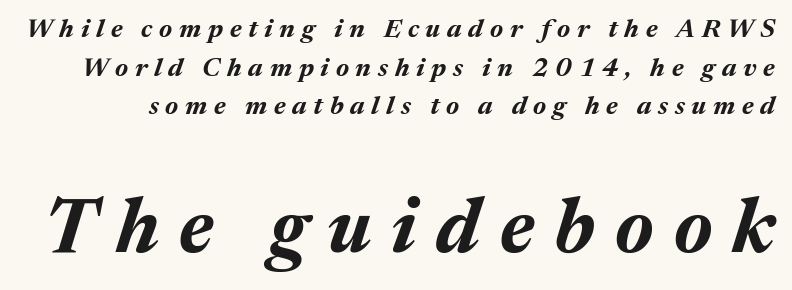
The image shows 77 px bold type, italic (leaning right); set normal line spacing (1.49x), unusually wide letter spacing (+0.26 em), not underlined; the second (bottom) block is 2.96x larger; medium stroke contrast and a medium x-height.
